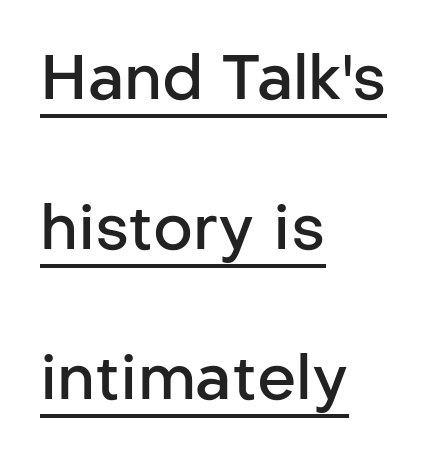
The image shows 62 px semibold sans-serif type, upright; set left-aligned, loose line spacing (2.42x), normal letter spacing, underlined; low stroke contrast and a medium x-height.
